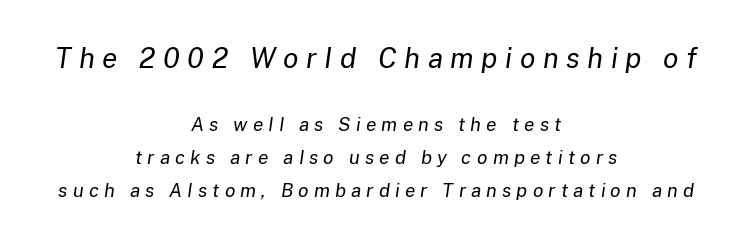
{"italic": "yes", "lean": "right", "slant_degrees": 8, "bold": "no", "weight": "regular", "width": "normal", "stroke_contrast": "low", "x_height": "medium", "monospaced": "no", "underline": "no", "align": "center", "line_spacing_ratio": 1.73, "letter_spacing": "wide", "letter_spacing_em": 0.27, "larger_block": "first", "size_ratio": 1.47, "glyph_px": 28}
